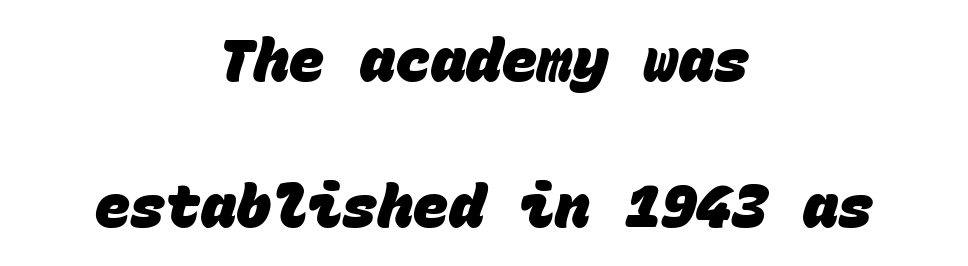
Typesetter's note: full bold, strokes at maximum text heaviness. The glyphs are unaccompanied by any horizontal stroke below them. Nope, no serifs anywhere on these letters. Horizontal bands of white between lines are thick stripes. You could call the tracking neutral — neither tight nor loose.
